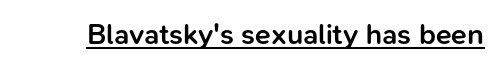
The letters stand straight up with perfectly vertical stems. The words here are underlined. Students, this is semibold: more ink than regular, less than bold. Tracking value appears to be zero — textbook default spacing. The rendering shows plain stroke endings on the letterforms — a sans-serif design.
